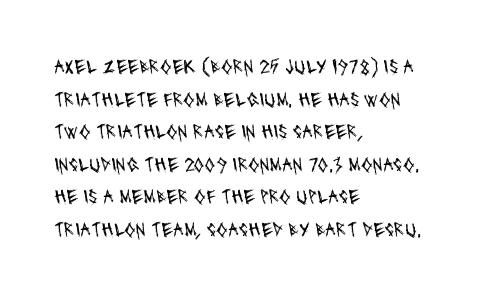
Q: Is the text bold? A: No.
Q: Is the text underlined? A: No.
Q: How is the paragraph aligned? A: Left-aligned.
Q: Is the spacing between letters normal or unusually wide? A: Normal.
Q: Is the spacing between lines tight, normal or loose? A: Normal.
